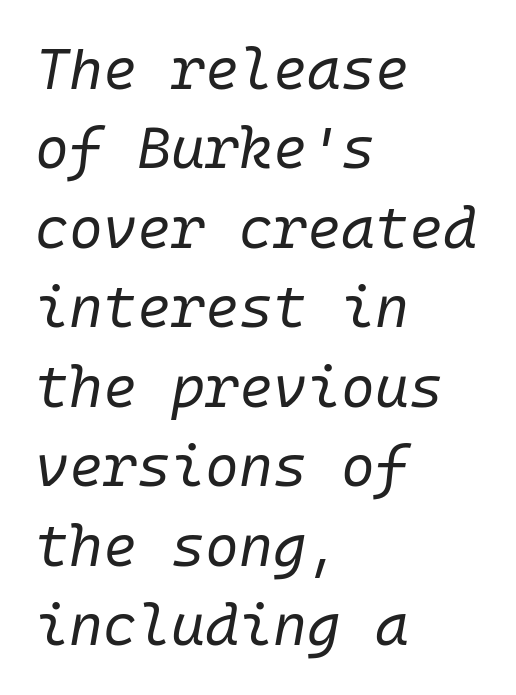
The image shows 58 px regular-weight type, italic (leaning right); set left-aligned, normal line spacing (1.37x), normal letter spacing, not underlined; low stroke contrast and a medium x-height.
